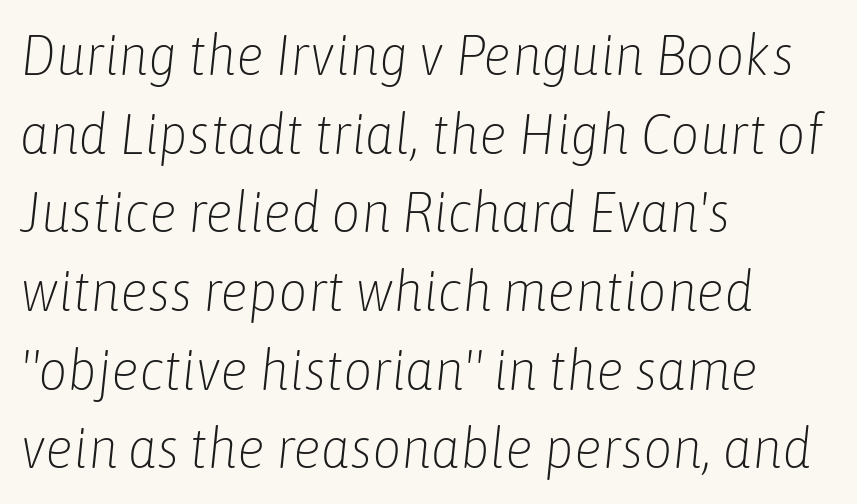
If you drew a ruler down the left edge, every line would touch it. Tracking value appears to be zero — textbook default spacing. A typesetter would call this proportional, since set widths differ per character. Only glyphs here, with clear space below each row. No chunkiness to these letters — they're not bold. Designer's note — italics engaged.
